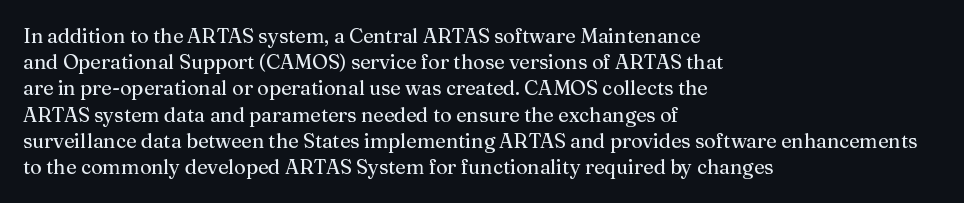
The image shows 20 px text type, upright; set left-aligned, normal line spacing (1.31x), normal letter spacing, not underlined.
